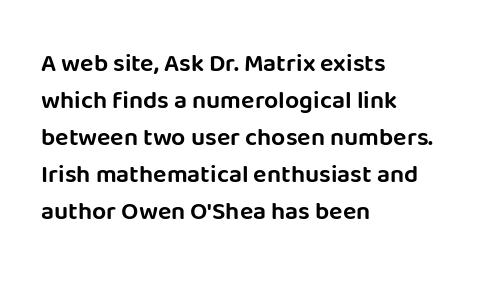
The image shows 25 px text type, upright; set left-aligned, normal line spacing (1.48x), normal letter spacing, not underlined.
